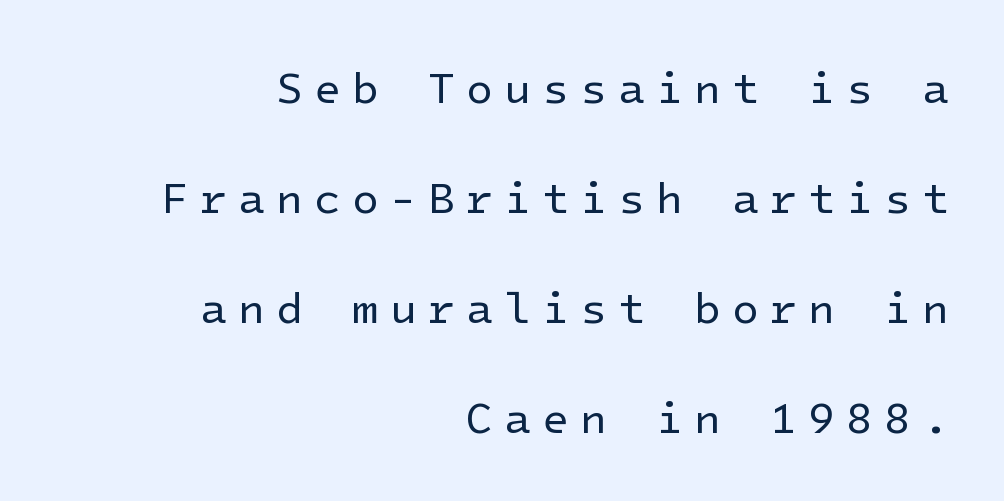
Q: Is the text bold? A: No.
Q: Is the text italic (slanted)? A: No, it is upright.
Q: Is the typeface a serif or a sans-serif typeface? A: Sans-serif.
Q: Is the text underlined? A: No.
Q: How is the paragraph aligned? A: Right-aligned.
Q: Is the spacing between letters normal or unusually wide? A: Unusually wide.
Q: Is the spacing between lines tight, normal or loose? A: Loose.
Q: Width (condensed, normal, or wide)? A: Normal.
Q: Stroke contrast? A: Low.
Q: x-height? A: Medium.
